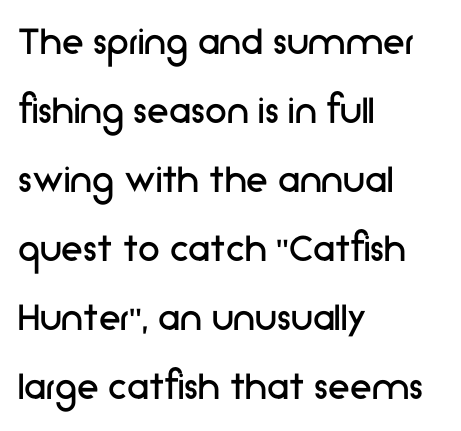
Horizontally, the lines are justified to the leading edge only. Lines of text with bare space underneath. The face looks like a standard text weight, possibly lighter. Note the varied advance widths — an 'i' is clearly narrower than an 'm'.
